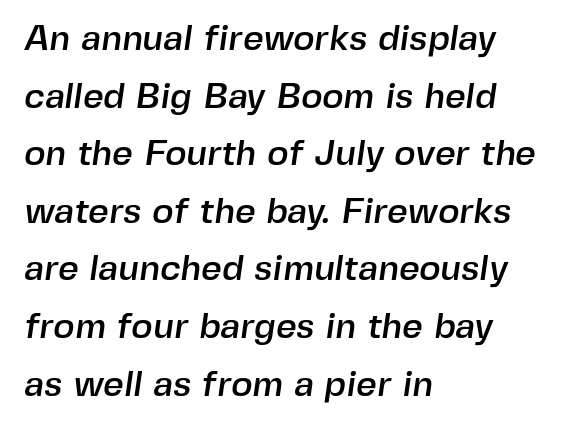
Successive baselines arrive at the customary interval. Horizontal alignment here is leftward, the default for most running prose. The string is rendered with underlining switched off. Look at the tracking — it's just the regular setting, nothing added. Character widths vary here, with narrow letters taking less room than wide ones.
